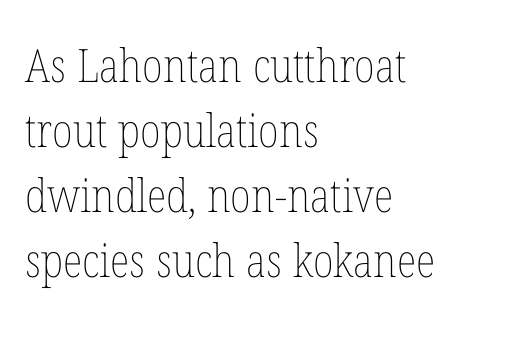
Q: Is the text bold? A: No.
Q: Is the text italic (slanted)? A: No, it is upright.
Q: Is the text underlined? A: No.
Q: How is the paragraph aligned? A: Left-aligned.
Q: Is the spacing between letters normal or unusually wide? A: Normal.
Q: Is the spacing between lines tight, normal or loose? A: Normal.
Q: Width (condensed, normal, or wide)? A: Condensed.
Q: Stroke contrast? A: Low.
Q: x-height? A: Medium.
Q: Monospaced? A: No.
